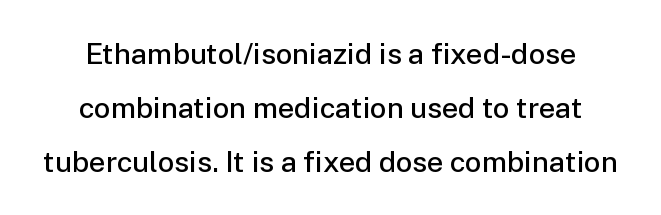
Notice how the stems are strictly vertical — no italics here. You could not count columns in this text — the font is proportionally spaced. The font family rendered here belongs to the sans-serif group. Honestly, the letter spacing is just normal — you wouldn't notice it.
